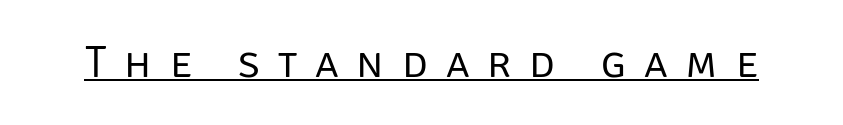
Loose tracking; the words dissolve into strings of separated letters. Is there any slant? The stems are plumb. The passage shown is typed in a proportional face where columns would drift. Each line of the rendering has a horizontal stroke beneath the glyphs. Is the stroke heavy? The answer is a plain regular-or-lighter.
